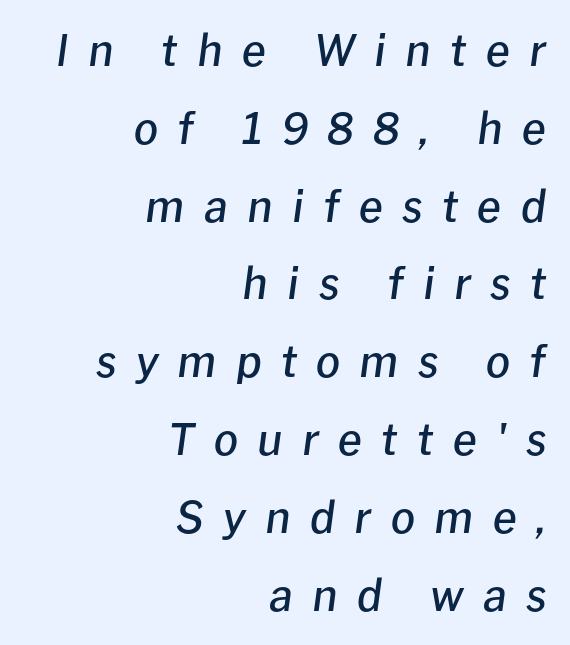
The image shows 43 px semibold type, italic (leaning right); set right-aligned, line spacing 1.81x, unusually wide letter spacing (+0.45 em), not underlined; low stroke contrast and a medium x-height.
